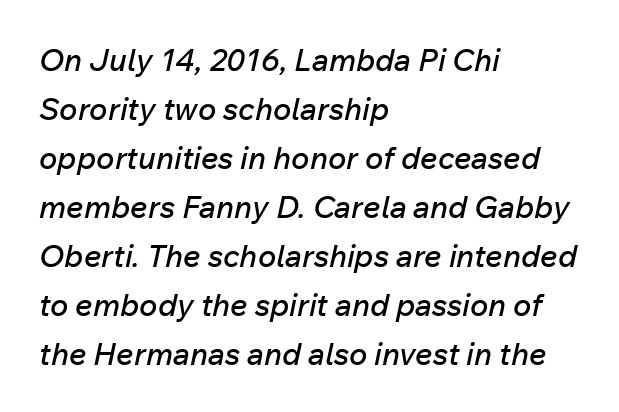
All the whitespace from short lines collects on the right. The strip under each line holds only bare page. The face used here is proportionally spaced, like ordinary book or web type. You can tell it's italic because the verticals aren't actually vertical. Tracking value appears to be zero — textbook default spacing.
